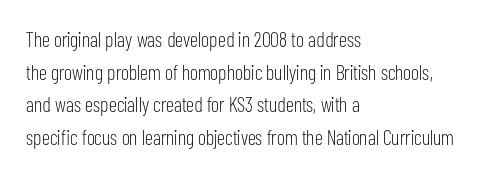
The image shows 21 px text type, upright; set left-aligned, normal line spacing (1.55x), normal letter spacing, not underlined.
